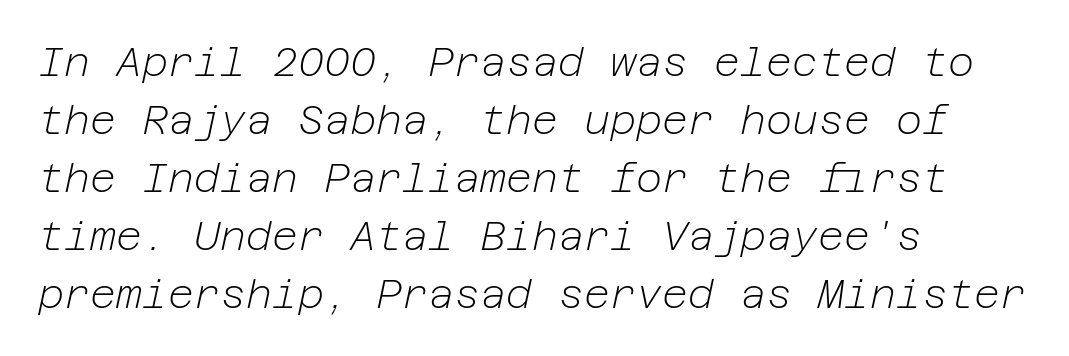
Each row of text sits above clean, open space. Interline gaps are of average width in this sample. Every row of glyphs begins at an identical x-position on the left. Characters are canted at an angle relative to the baseline's perpendicular. Letter spacing: default. Heaviness? Minimal to ordinary, like unemphasized prose.
